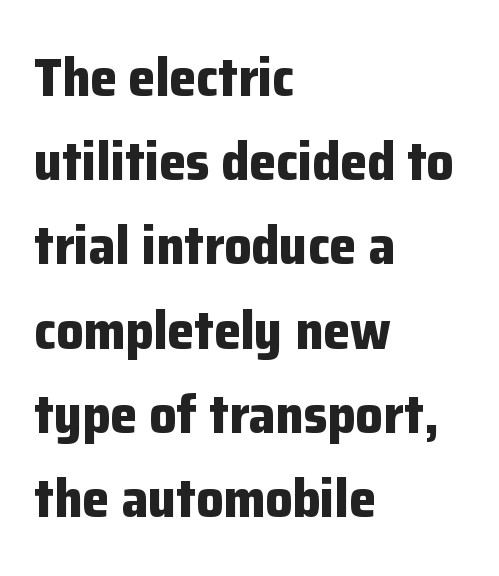
Q: Is the text bold? A: Yes.
Q: Is the text italic (slanted)? A: No, it is upright.
Q: Is the typeface a serif or a sans-serif typeface? A: Sans-serif.
Q: Is the text underlined? A: No.
Q: How is the paragraph aligned? A: Left-aligned.
Q: Is the spacing between letters normal or unusually wide? A: Normal.
Q: Is the spacing between lines tight, normal or loose? A: Normal.
Q: Width (condensed, normal, or wide)? A: Normal.
Q: Stroke contrast? A: Low.
Q: x-height? A: Medium.
Q: Monospaced? A: No.
